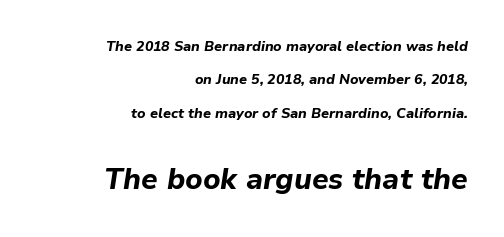
{"italic": "yes", "lean": "right", "slant_degrees": 9, "bold": "yes", "weight": "bold", "width": "normal", "stroke_contrast": "low", "x_height": "medium", "monospaced": "no", "underline": "no", "align": "right", "line_spacing": "loose", "line_spacing_ratio": 2.38, "letter_spacing": "normal", "letter_spacing_em": 0.0, "larger_block": "second", "size_ratio": 2.07, "glyph_px": 29}
